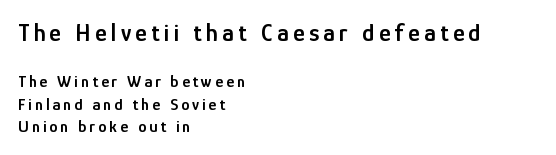
Q: Is the text bold? A: Semi-bold.
Q: Is the text italic (slanted)? A: No, it is upright.
Q: Is the text underlined? A: No.
Q: How is the paragraph aligned? A: Left-aligned.
Q: Is the spacing between lines tight, normal or loose? A: Normal.
Q: Which block of text is set in a larger size, the first (top) or the second (bottom)? A: The first (top) one.
